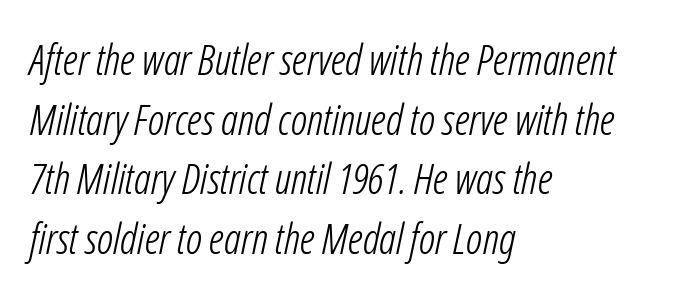
{"italic": "yes", "lean": "right", "slant_degrees": 12, "bold": "no", "weight": "light", "width": "condensed", "stroke_contrast": "low", "x_height": "medium", "monospaced": "no", "underline": "no", "align": "left", "line_spacing": "normal", "line_spacing_ratio": 1.42, "letter_spacing": "normal", "letter_spacing_em": 0.0, "glyph_px": 42}
